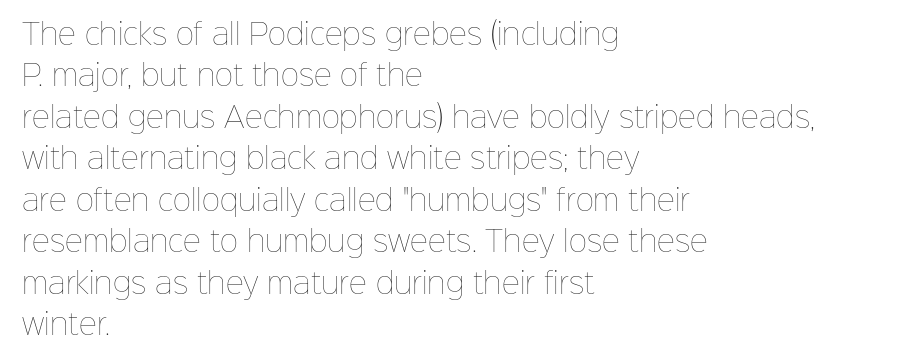
This is roman type, the default non-slanted kind. Where is the straight margin? On the left. The passage shown is typed in a proportional face where columns would drift. This sample uses plain, unmodified letter spacing. No chunkiness to these letters — they're not bold.
